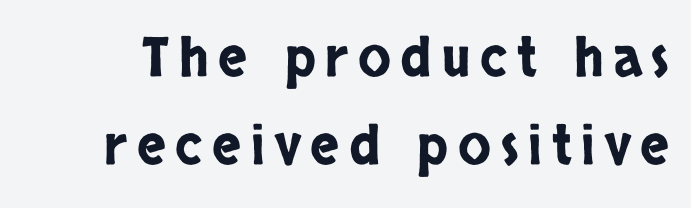
{"serif": "no", "italic": "no", "width": "condensed", "stroke_contrast": "low", "x_height": "large", "monospaced": "no", "underline": "no", "line_spacing": "normal", "line_spacing_ratio": 1.63, "glyph_px": 54}
